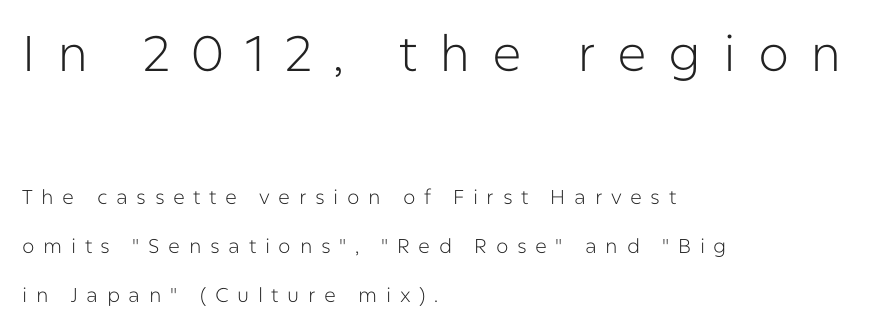
Q: Is the text bold? A: No.
Q: Is the text italic (slanted)? A: No, it is upright.
Q: Is the typeface a serif or a sans-serif typeface? A: Sans-serif.
Q: Is the text underlined? A: No.
Q: How is the paragraph aligned? A: Left-aligned.
Q: Is the spacing between letters normal or unusually wide? A: Unusually wide.
Q: Is the spacing between lines tight, normal or loose? A: Loose.
Q: Which block of text is set in a larger size, the first (top) or the second (bottom)? A: The first (top) one.
Q: Width (condensed, normal, or wide)? A: Normal.
Q: Stroke contrast? A: Low.
Q: x-height? A: Medium.
Q: Monospaced? A: No.
